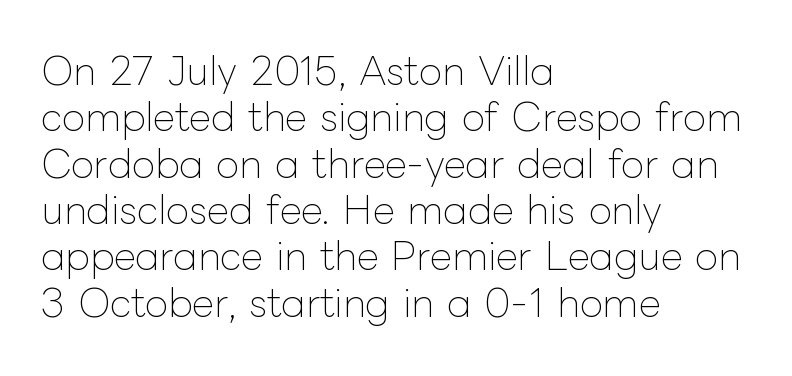
Q: Is the text bold? A: No.
Q: Is the text italic (slanted)? A: No, it is upright.
Q: Is the text underlined? A: No.
Q: How is the paragraph aligned? A: Left-aligned.
Q: Is the spacing between letters normal or unusually wide? A: Normal.
Q: Width (condensed, normal, or wide)? A: Normal.
Q: Stroke contrast? A: Low.
Q: x-height? A: Medium.
Q: Monospaced? A: No.
